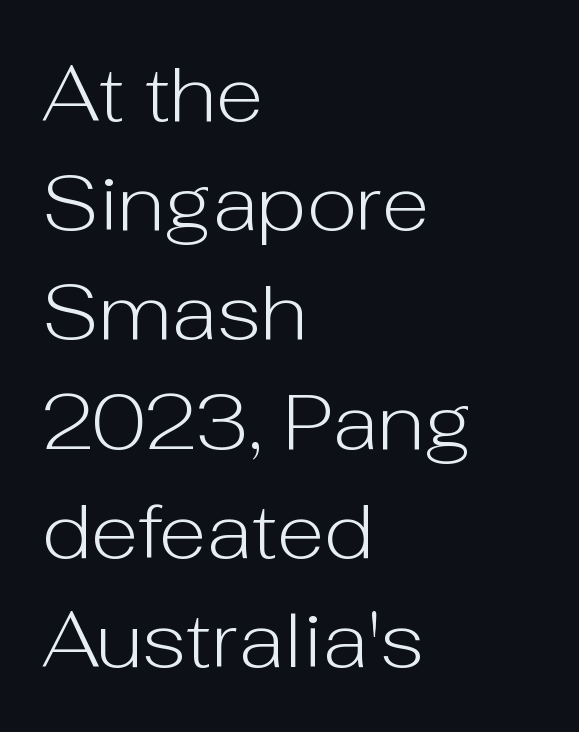
Q: Is the text bold? A: No.
Q: Is the text italic (slanted)? A: No, it is upright.
Q: Is the typeface a serif or a sans-serif typeface? A: Sans-serif.
Q: Is the text underlined? A: No.
Q: How is the paragraph aligned? A: Left-aligned.
Q: Is the spacing between letters normal or unusually wide? A: Normal.
Q: Is the spacing between lines tight, normal or loose? A: Normal.
Q: Width (condensed, normal, or wide)? A: Normal.
Q: Stroke contrast? A: Low.
Q: x-height? A: Medium.
Q: Monospaced? A: No.
